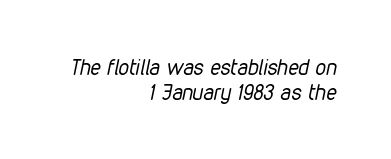
The image shows 21 px text type, italic (leaning right); set right-aligned, line spacing 1.18x, normal letter spacing, not underlined.
